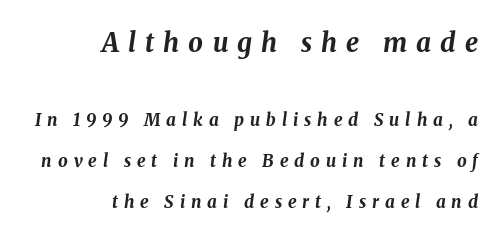
The glyphs look as if they've been sheared to an angle. Descenders hang freely into open space. A student would notice the top passage is typeset larger than what follows. Thick stems and heavy bowls — unmistakably bold. Substantial extra tracking has been applied to these lines.
